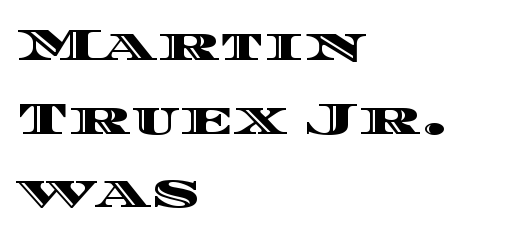
Q: Is the text italic (slanted)? A: No, it is upright.
Q: Is the text underlined? A: No.
Q: How is the paragraph aligned? A: Left-aligned.
Q: Is the spacing between letters normal or unusually wide? A: Normal.
Q: Is the spacing between lines tight, normal or loose? A: Normal.
Q: Width (condensed, normal, or wide)? A: Wide.
Q: x-height? A: Large.
Q: Monospaced? A: No.
